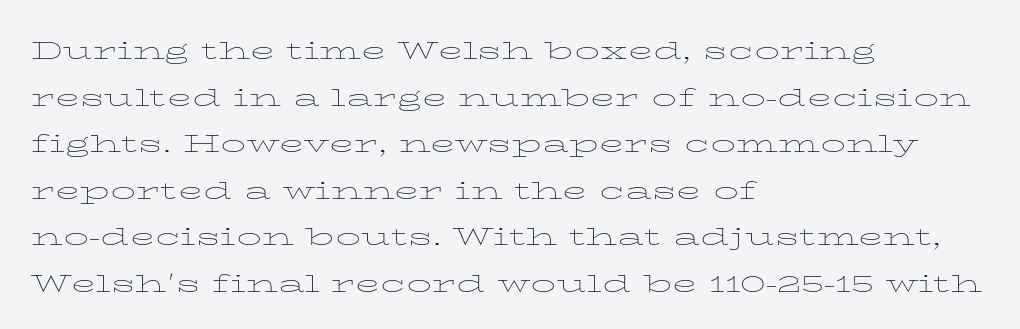
The image shows 33 px thin, wide type, upright; set left-aligned, normal line spacing (1.41x), normal letter spacing, not underlined; low stroke contrast and a medium x-height.
